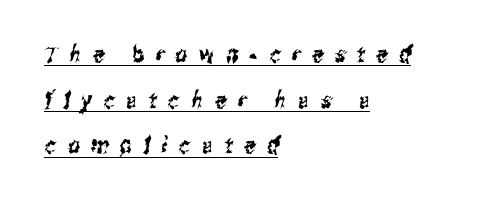
Q: Is the text underlined? A: Yes.
Q: How is the paragraph aligned? A: Left-aligned.
Q: Is the spacing between letters normal or unusually wide? A: Unusually wide.
Q: Is the spacing between lines tight, normal or loose? A: Loose.
